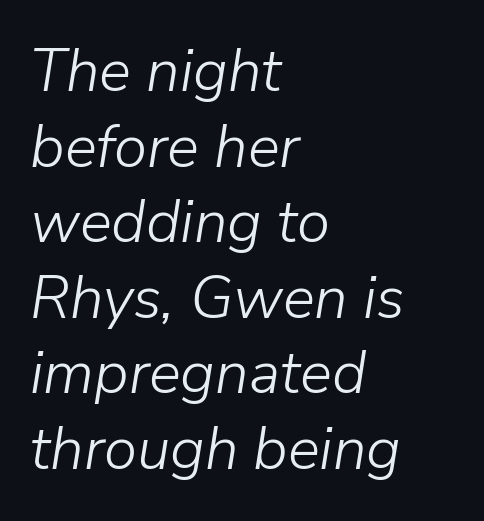
The image shows 60 px light type, italic (leaning right); set left-aligned, normal line spacing (1.26x), normal letter spacing, not underlined; low stroke contrast and a medium x-height.
